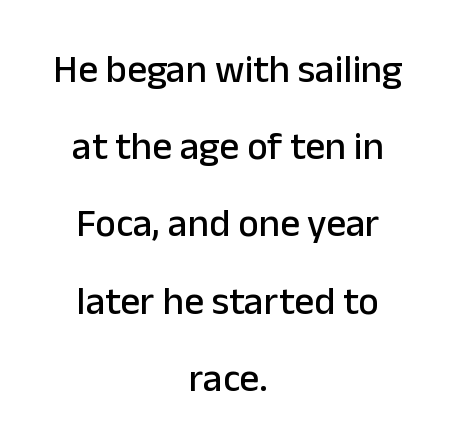
{"serif": "no", "italic": "no", "width": "normal", "stroke_contrast": "low", "x_height": "medium", "monospaced": "no", "underline": "no", "align": "center", "line_spacing": "loose", "line_spacing_ratio": 1.98, "letter_spacing": "normal", "letter_spacing_em": 0.0, "glyph_px": 39}
